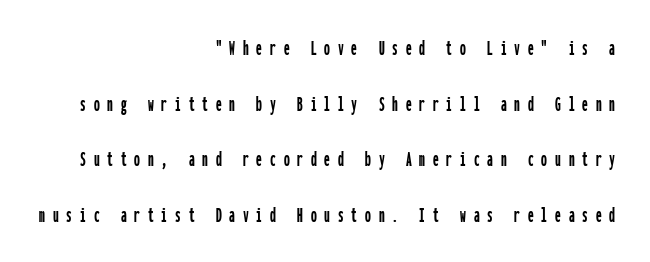
The image shows 23 px text type, upright; set right-aligned, loose line spacing (2.42x), unusually wide letter spacing (+0.34 em), not underlined.
